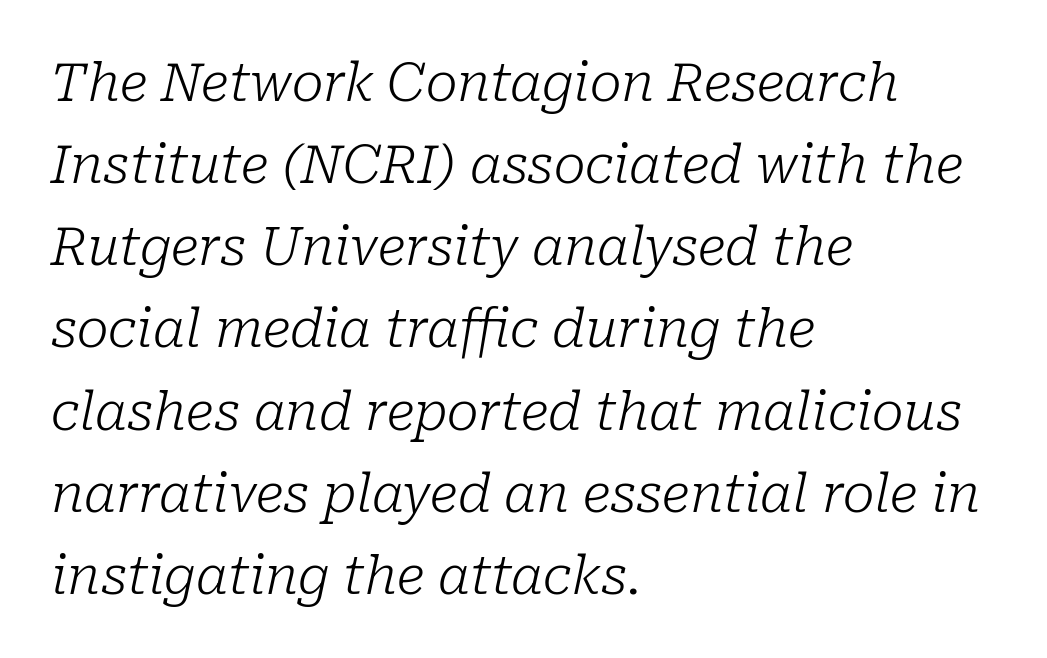
The image shows 53 px light serif type, italic (leaning right); set left-aligned, normal line spacing (1.55x), normal letter spacing, not underlined; low stroke contrast and a medium x-height.
